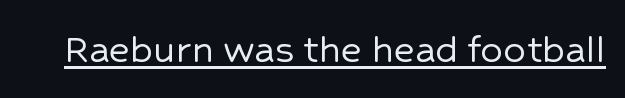
{"serif": "no", "italic": "no", "width": "normal", "stroke_contrast": "low", "x_height": "medium", "monospaced": "no", "underline": "yes", "letter_spacing": "normal", "letter_spacing_em": 0.0, "glyph_px": 45}
